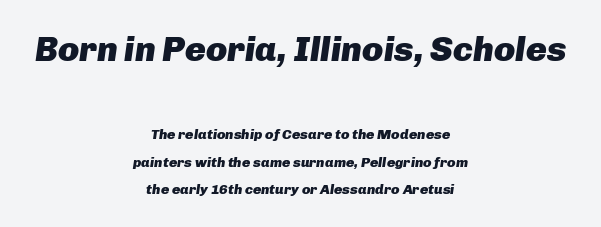
Nothing unusual about the tracking: characters are spaced as the font intends. Characters are canted at an angle relative to the baseline's perpendicular. Beneath every word, the page is bare. The whitespace from short lines is split evenly between both sides.
